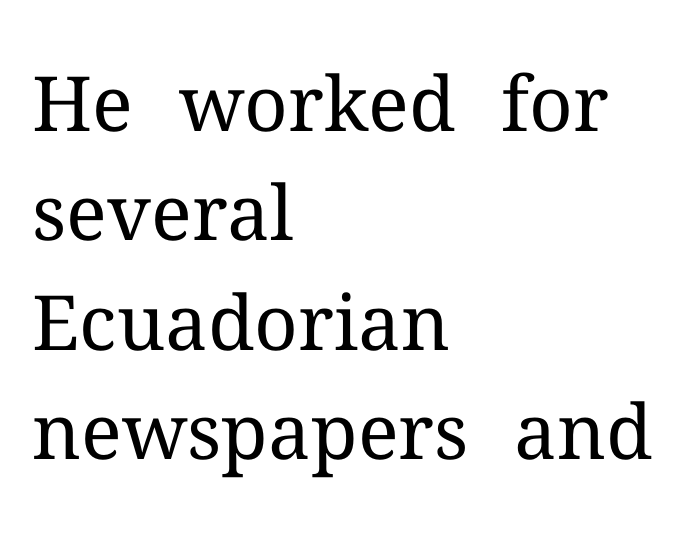
Q: Is the text bold? A: No.
Q: Is the text italic (slanted)? A: No, it is upright.
Q: Is the typeface a serif or a sans-serif typeface? A: Serif.
Q: Is the text underlined? A: No.
Q: How is the paragraph aligned? A: Left-aligned.
Q: Is the spacing between letters normal or unusually wide? A: Normal.
Q: Is the spacing between lines tight, normal or loose? A: Normal.
Q: Width (condensed, normal, or wide)? A: Normal.
Q: Stroke contrast? A: Medium.
Q: x-height? A: Medium.
Q: Monospaced? A: No.
